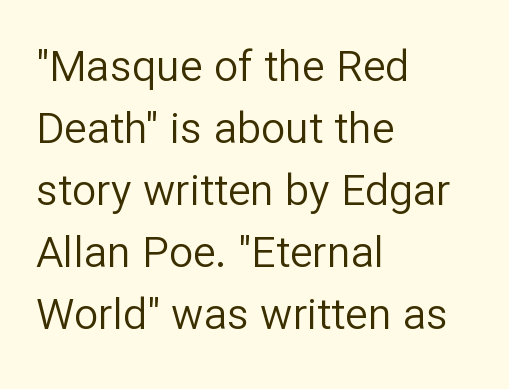
The image shows 43 px regular-weight sans-serif type, upright; set left-aligned, normal line spacing (1.44x), normal letter spacing, not underlined; low stroke contrast and a medium x-height.
